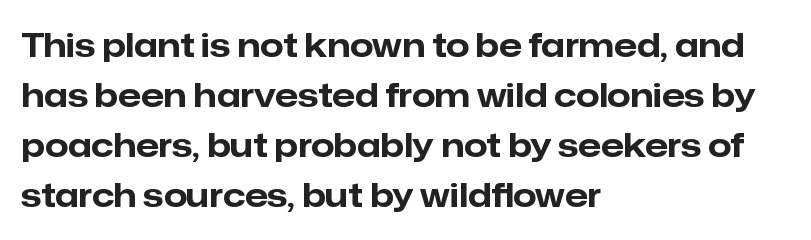
{"serif": "no", "italic": "no", "bold": "yes", "weight": "bold", "width": "normal", "stroke_contrast": "low", "x_height": "medium", "monospaced": "no", "underline": "no", "align": "left", "line_spacing": "normal", "line_spacing_ratio": 1.52, "letter_spacing": "normal", "letter_spacing_em": 0.0, "glyph_px": 33}
